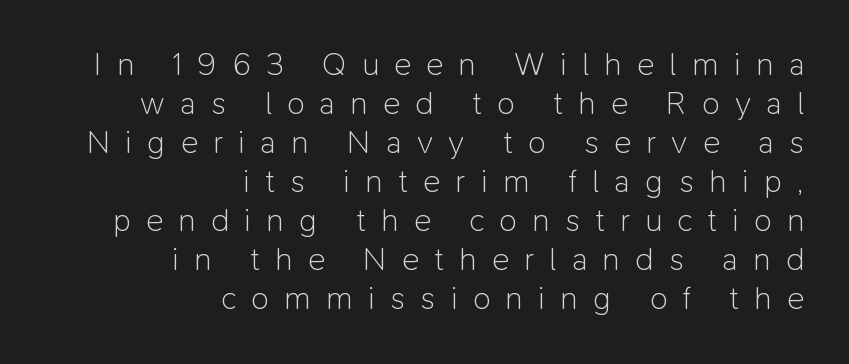
Q: Is the text bold? A: No.
Q: Is the text italic (slanted)? A: No, it is upright.
Q: Is the typeface a serif or a sans-serif typeface? A: Sans-serif.
Q: Is the text underlined? A: No.
Q: How is the paragraph aligned? A: Right-aligned.
Q: Is the spacing between letters normal or unusually wide? A: Unusually wide.
Q: Width (condensed, normal, or wide)? A: Normal.
Q: Stroke contrast? A: Low.
Q: x-height? A: Medium.
Q: Monospaced? A: No.
